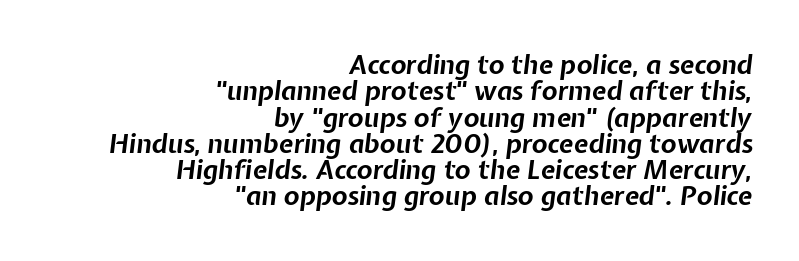
Q: Is the text bold? A: Yes.
Q: Is the text italic (slanted)? A: Yes, it leans right by about 7 degrees.
Q: Is the text underlined? A: No.
Q: How is the paragraph aligned? A: Right-aligned.
Q: Is the spacing between letters normal or unusually wide? A: Normal.
Q: Is the spacing between lines tight, normal or loose? A: Tight.
